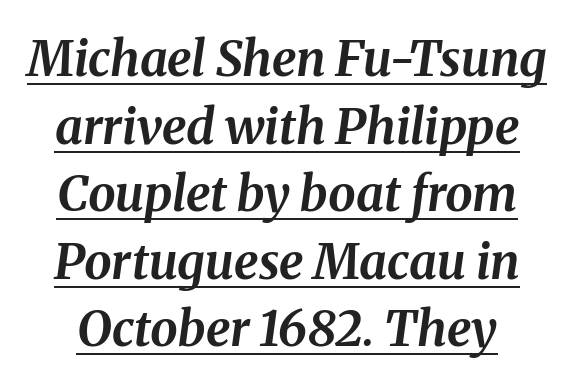
The image shows 49 px bold type, italic (leaning right); set normal line spacing (1.38x), normal letter spacing, underlined; medium stroke contrast and a medium x-height.
